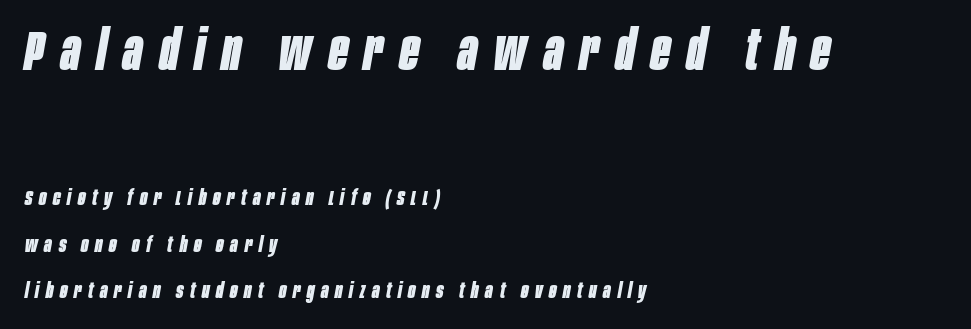
{"italic": "yes", "lean": "right", "slant_degrees": 10, "bold": "yes", "weight": "bold", "width": "condensed", "stroke_contrast": "low", "x_height": "large", "monospaced": "no", "underline": "no", "align": "left", "line_spacing": "loose", "line_spacing_ratio": 2.1, "letter_spacing": "wide", "letter_spacing_em": 0.3, "larger_block": "first", "size_ratio": 2.55, "glyph_px": 56}
